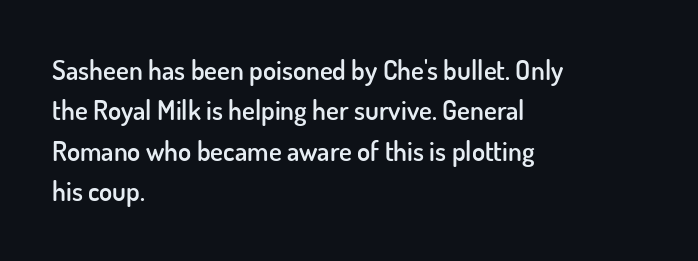
Q: Is the text bold? A: Semi-bold.
Q: Is the text italic (slanted)? A: No, it is upright.
Q: Is the text underlined? A: No.
Q: How is the paragraph aligned? A: Left-aligned.
Q: Is the spacing between letters normal or unusually wide? A: Normal.
Q: Is the spacing between lines tight, normal or loose? A: Normal.
